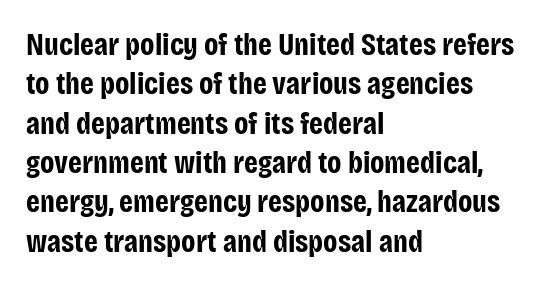
{"serif": "no", "italic": "no", "bold": "yes", "weight": "bold", "width": "condensed", "stroke_contrast": "low", "x_height": "large", "monospaced": "no", "underline": "no", "align": "left", "line_spacing": "normal", "line_spacing_ratio": 1.27, "letter_spacing": "normal", "letter_spacing_em": 0.0, "glyph_px": 31}
